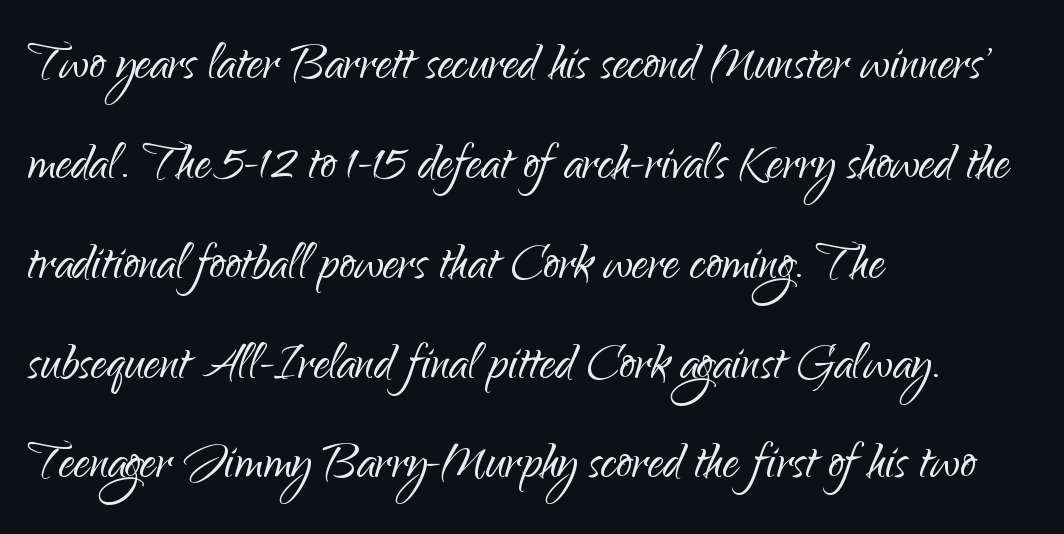
{"serif": "no", "bold": "no", "weight": "light", "width": "normal", "stroke_contrast": "low", "x_height": "small", "monospaced": "no", "underline": "no", "align": "left", "line_spacing": "normal", "line_spacing_ratio": 1.56, "letter_spacing": "normal", "letter_spacing_em": 0.0, "glyph_px": 64}
